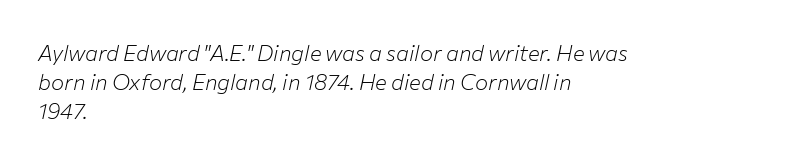
Notice how the passage keeps a crisp vertical edge on the left only. Is this a heavy cut? Hardly; it is regular or lighter. The space beneath each line is pristine and unruled. Evenly set lines give the paragraph a standard silhouette.
